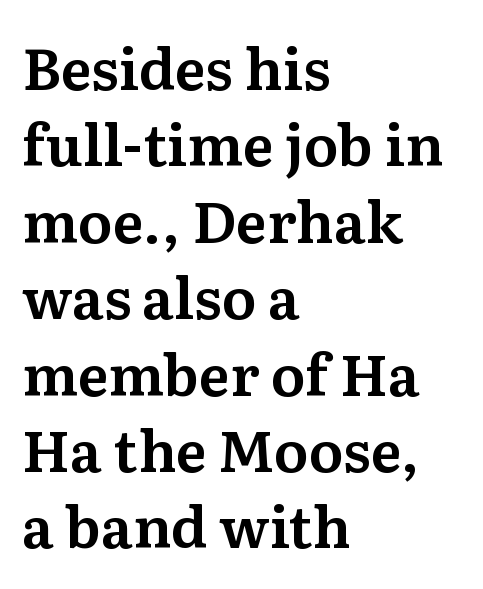
This rendering uses left alignment, leaving the right contour irregular. In terms of letterspacing, this is plain default setting. Posture: upright roman. Honestly, the row spacing looks completely unremarkable. Only glyphs here, with clear space below each row. You could not count columns in this text — the font is proportionally spaced.
